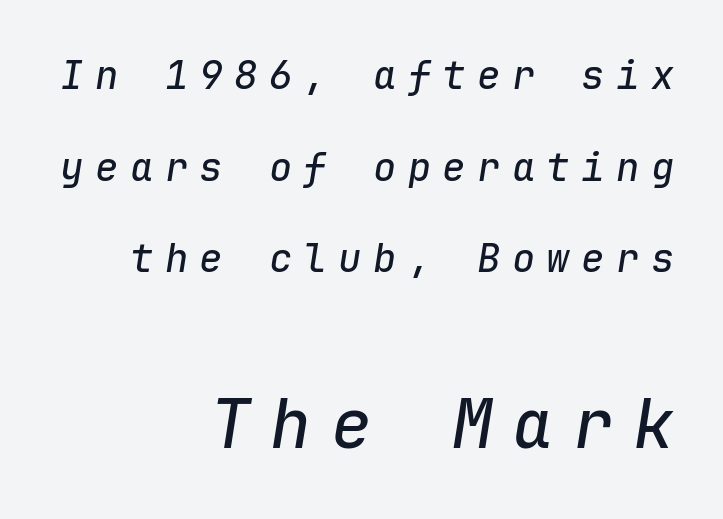
{"italic": "yes", "lean": "right", "slant_degrees": 9, "width": "normal", "stroke_contrast": "low", "x_height": "medium", "monospaced": "yes", "underline": "no", "align": "right", "line_spacing": "loose", "line_spacing_ratio": 2.35, "letter_spacing": "wide", "letter_spacing_em": 0.29, "larger_block": "second", "size_ratio": 1.74, "glyph_px": 68}
